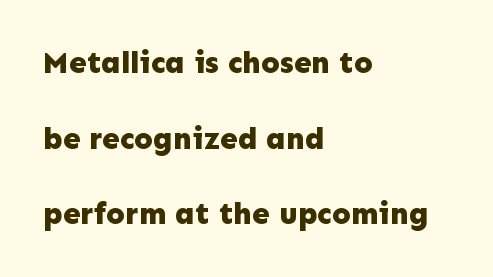
Style check: upright. The horizontal fit of the characters is conventional and even. The area under the type is left untouched. Character widths vary here, with narrow letters taking less room than wide ones. Vertically, the passage feels expansive, rows floating well apart.
